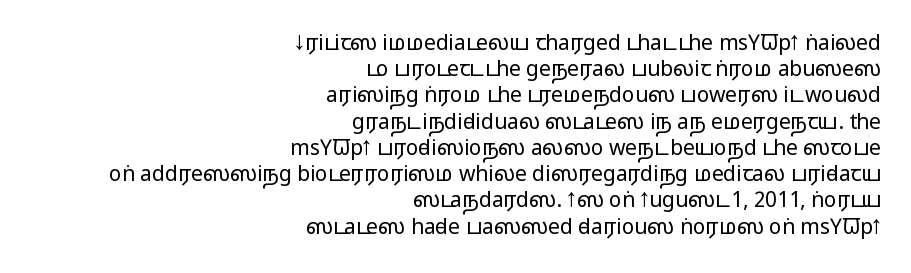
The image shows 21 px text type, upright; set right-aligned, normal line spacing (1.25x), normal letter spacing, not underlined.
